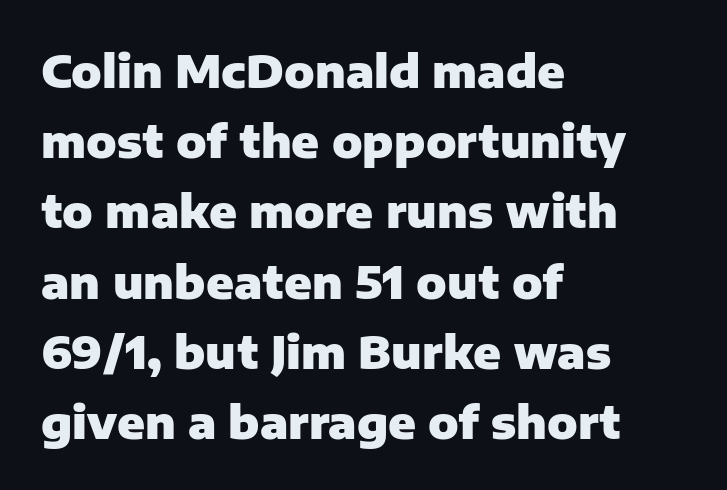
The image shows 45 px heavy sans-serif type, upright; set left-aligned, normal line spacing (1.56x), normal letter spacing, not underlined; low stroke contrast and a medium x-height.
